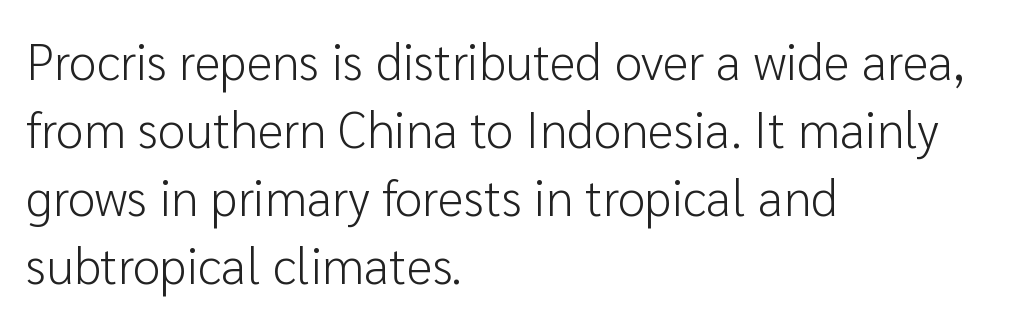
The image shows 50 px light sans-serif type, upright; set left-aligned, normal line spacing (1.36x), normal letter spacing, not underlined; low stroke contrast and a medium x-height.
